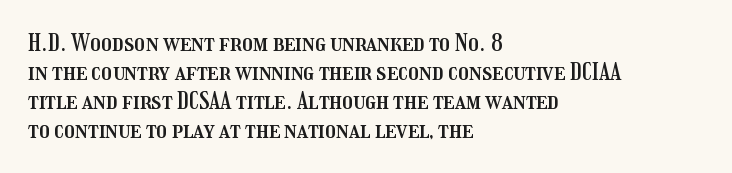
Q: Is the text italic (slanted)? A: No, it is upright.
Q: Is the text underlined? A: No.
Q: How is the paragraph aligned? A: Left-aligned.
Q: Is the spacing between letters normal or unusually wide? A: Normal.
